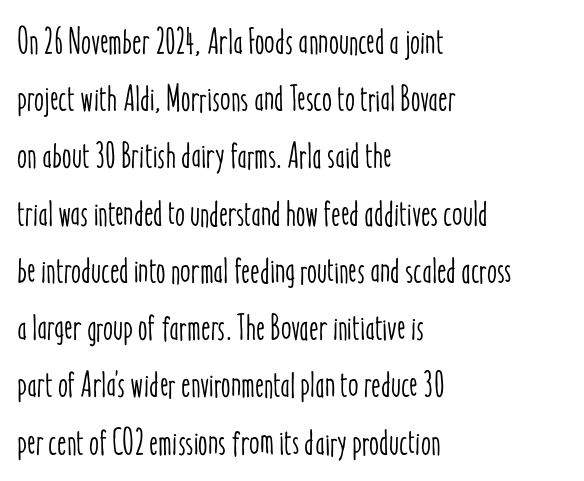
The image shows 36 px condensed type, upright; set left-aligned, normal line spacing (1.59x), normal letter spacing, not underlined; low stroke contrast and a medium x-height.
